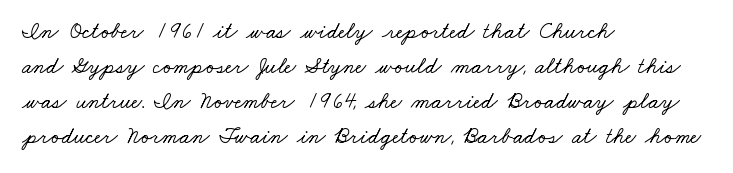
The image shows 23 px text type; set left-aligned, normal line spacing (1.52x), normal letter spacing, not underlined.
